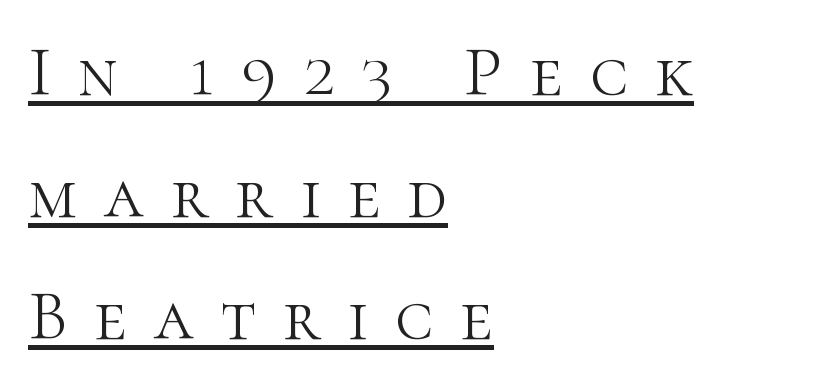
Vertical stems look standard width or narrower in stroke. When letters stand straight like this, we call the style roman or upright. You could not count columns in this text — the font is proportionally spaced. The compositor pushed each line to the left boundary. The typeface chosen for these lines features serifs.
